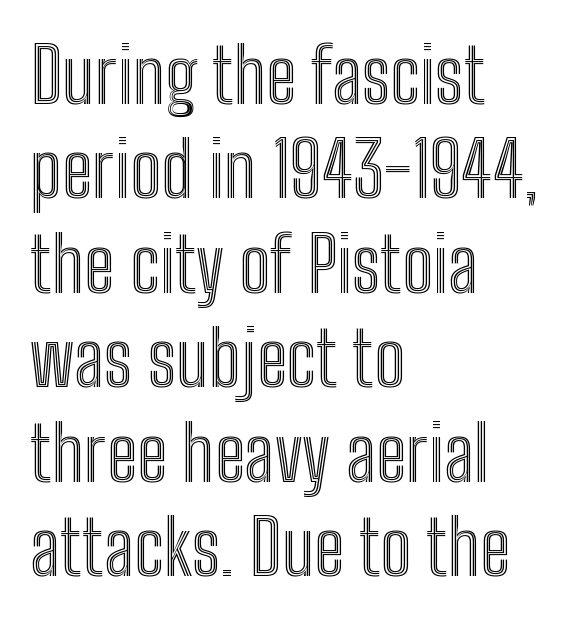
Q: Is the text italic (slanted)? A: No, it is upright.
Q: Is the text underlined? A: No.
Q: How is the paragraph aligned? A: Left-aligned.
Q: Is the spacing between letters normal or unusually wide? A: Normal.
Q: Is the spacing between lines tight, normal or loose? A: Normal.
Q: Width (condensed, normal, or wide)? A: Condensed.
Q: x-height? A: Medium.
Q: Monospaced? A: No.
